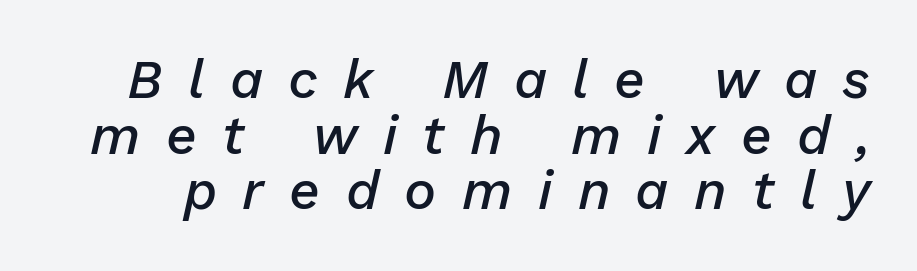
Spacing verdict: proportional, widths tailored to each character. A clean baseline with only descenders dipping below it. A typesetter would mark this as italic. The rendering inserts visible extra space after every character. This is moderately heavy type, rendered in semibold.
